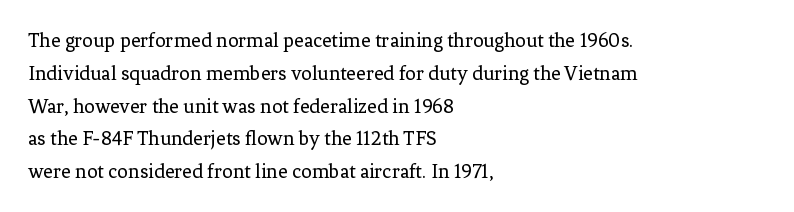
Q: Is the text bold? A: No.
Q: Is the text italic (slanted)? A: No, it is upright.
Q: Is the text underlined? A: No.
Q: How is the paragraph aligned? A: Left-aligned.
Q: Is the spacing between letters normal or unusually wide? A: Normal.
Q: Is the spacing between lines tight, normal or loose? A: Normal.
